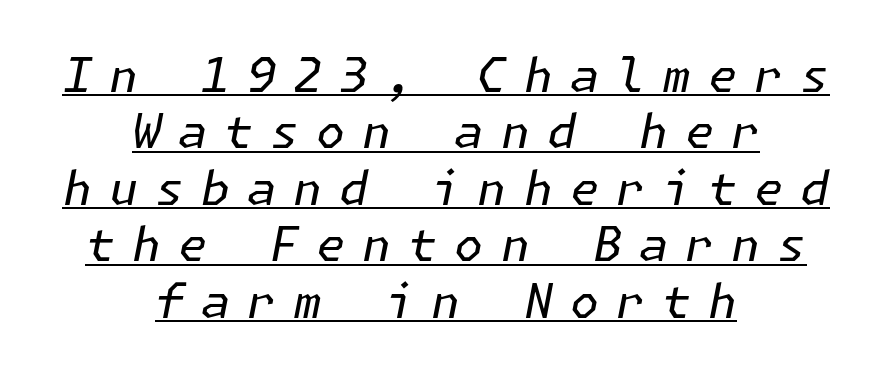
The lines in this sample share a center point and differ in where they start and stop. The passage shown has open, widely tracked lettering throughout. Style check: oblique. Stroke mass is kept to a normal reading level or below. Emphasis is given by a line drawn under the lettering.
